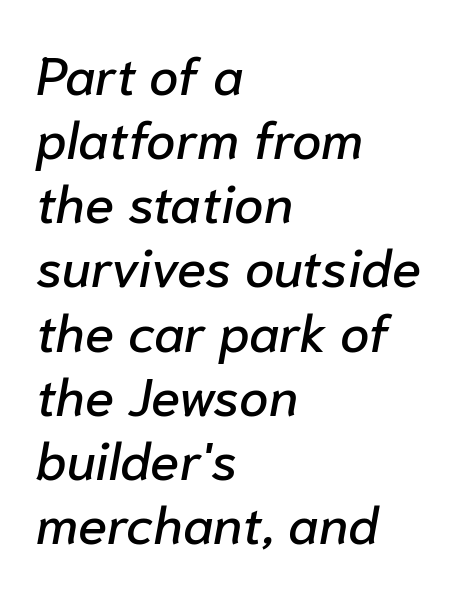
Q: Is the text italic (slanted)? A: Yes, it leans right by about 10 degrees.
Q: Is the text underlined? A: No.
Q: How is the paragraph aligned? A: Left-aligned.
Q: Is the spacing between letters normal or unusually wide? A: Normal.
Q: Width (condensed, normal, or wide)? A: Normal.
Q: Stroke contrast? A: Low.
Q: x-height? A: Medium.
Q: Monospaced? A: No.
